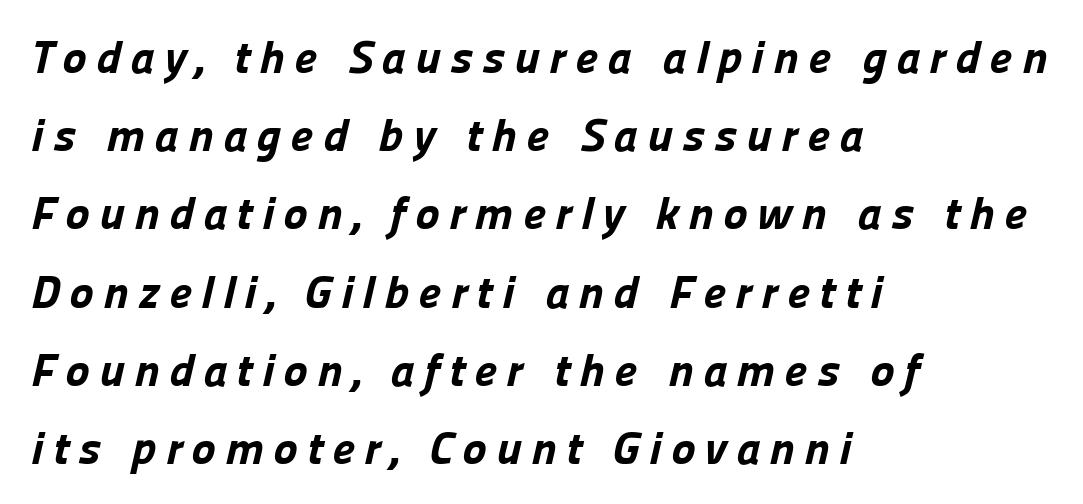
Q: Is the text bold? A: Yes.
Q: Is the typeface a serif or a sans-serif typeface? A: Sans-serif.
Q: Is the text underlined? A: No.
Q: How is the paragraph aligned? A: Left-aligned.
Q: Is the spacing between letters normal or unusually wide? A: Unusually wide.
Q: Is the spacing between lines tight, normal or loose? A: Normal.
Q: Width (condensed, normal, or wide)? A: Normal.
Q: Stroke contrast? A: Low.
Q: x-height? A: Medium.
Q: Monospaced? A: No.
